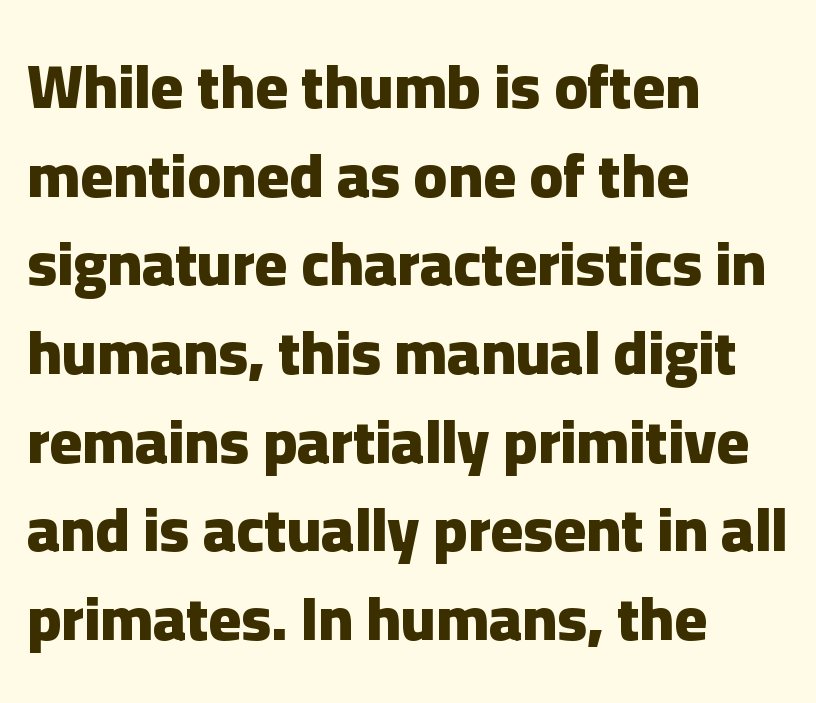
{"serif": "no", "italic": "no", "bold": "yes", "weight": "heavy", "width": "normal", "stroke_contrast": "low", "x_height": "medium", "monospaced": "no", "underline": "no", "align": "left", "line_spacing": "normal", "line_spacing_ratio": 1.43, "letter_spacing": "normal", "letter_spacing_em": 0.0, "glyph_px": 62}
